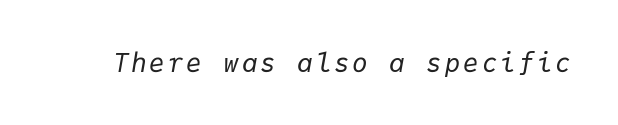
{"italic": "yes", "lean": "right", "slant_degrees": 9, "bold": "no", "underline": "no", "glyph_px": 26}
